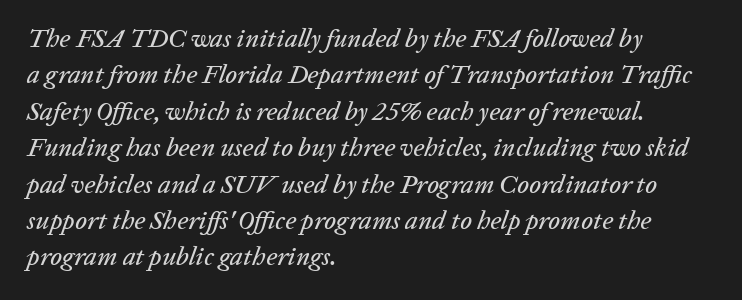
{"italic": "yes", "lean": "right", "slant_degrees": 20, "underline": "no", "align": "left", "line_spacing": "normal", "line_spacing_ratio": 1.4, "letter_spacing": "normal", "letter_spacing_em": 0.0, "glyph_px": 26}
